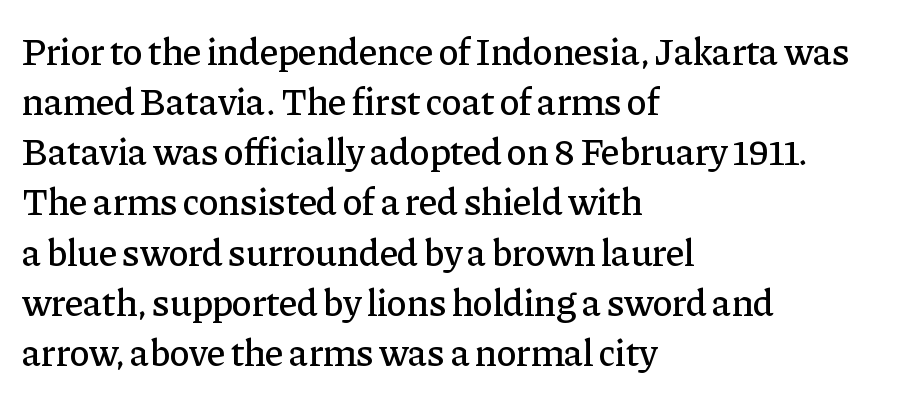
These lines are set flush left with a ragged right edge. Does the type have serifs? Yes, each stem ends in a small foot. The letters stand straight up with perfectly vertical stems. The string is rendered with underlining switched off.
